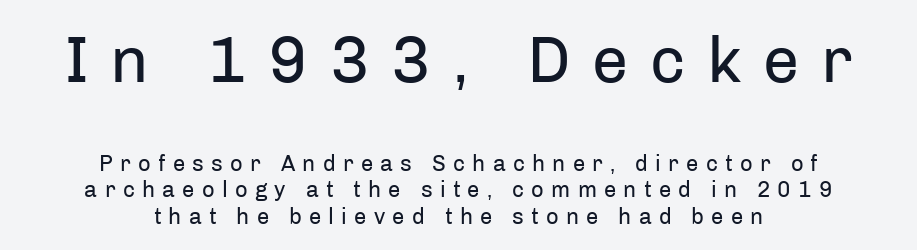
Q: Is the text bold? A: No.
Q: Is the text italic (slanted)? A: No, it is upright.
Q: Is the typeface a serif or a sans-serif typeface? A: Sans-serif.
Q: Is the text underlined? A: No.
Q: How is the paragraph aligned? A: Centered.
Q: Is the spacing between letters normal or unusually wide? A: Unusually wide.
Q: Which block of text is set in a larger size, the first (top) or the second (bottom)? A: The first (top) one.
Q: Width (condensed, normal, or wide)? A: Normal.
Q: Stroke contrast? A: Low.
Q: x-height? A: Medium.
Q: Monospaced? A: No.
